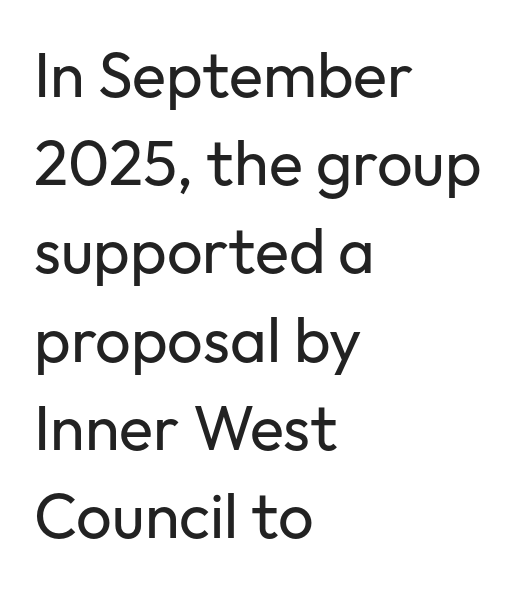
The image shows 63 px regular-weight sans-serif type, upright; set left-aligned, normal line spacing (1.4x), normal letter spacing, not underlined; low stroke contrast and a medium x-height.
